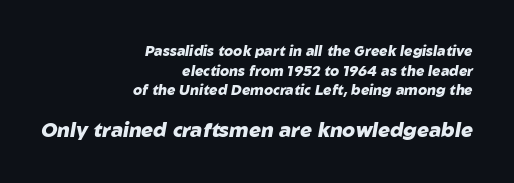
The image shows 20 px bold type, italic (leaning right); set right-aligned, normal line spacing (1.4x), normal letter spacing, not underlined; the second (bottom) block is 1.43x larger.
